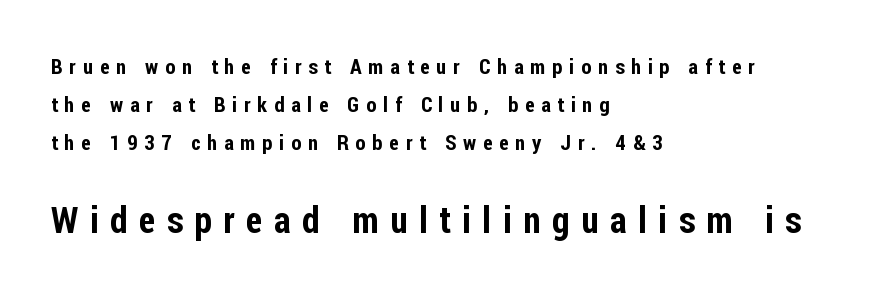
The image shows 36 px condensed sans-serif type, upright; set left-aligned, line spacing 1.81x, unusually wide letter spacing (+0.32 em), not underlined; the second (bottom) block is 1.71x larger; low stroke contrast and a medium x-height.
